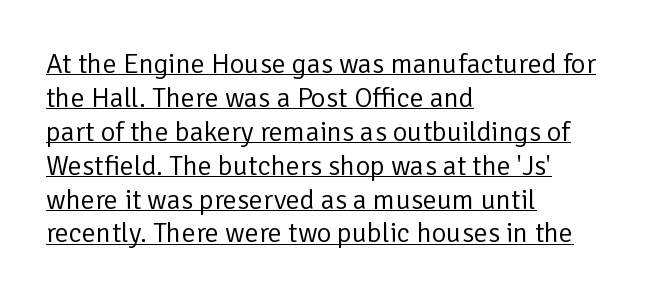
Standard letterfit; no display-style spreading of the glyphs. This is underlined copy, the kind a proofreader might mark for attention. A typesetter would call this proportional, since set widths differ per character. A student would call this left alignment; a typographer would say flush left, rag right. This sample uses an upright cut, with every glyph sitting square on the baseline.
